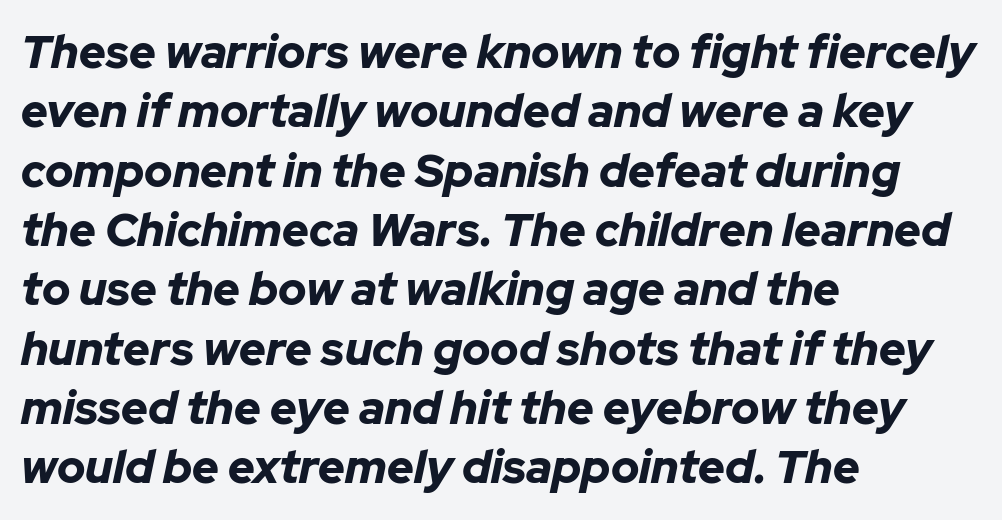
Q: Is the text bold? A: Yes.
Q: Is the text italic (slanted)? A: Yes, it leans right by about 12 degrees.
Q: Is the text underlined? A: No.
Q: How is the paragraph aligned? A: Left-aligned.
Q: Is the spacing between letters normal or unusually wide? A: Normal.
Q: Is the spacing between lines tight, normal or loose? A: Normal.
Q: Width (condensed, normal, or wide)? A: Normal.
Q: Stroke contrast? A: Low.
Q: x-height? A: Medium.
Q: Monospaced? A: No.
